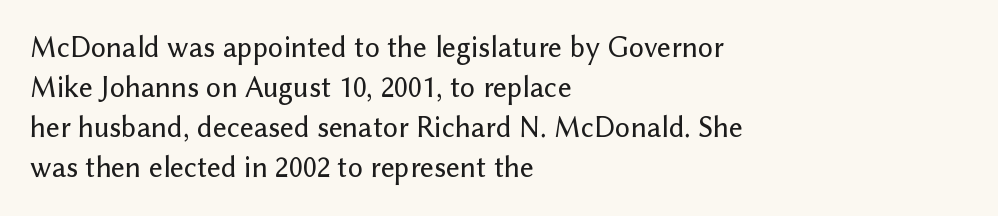
The letters advance in unequal steps, a hallmark of proportional type. Descender tails drop into unmarked territory. Typographically, this falls in the sans-serif category. The designer left line spacing at the default. Words appear dense and cohesive because spacing is normal.
